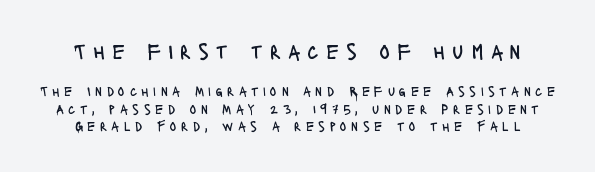
The image shows 22 px text type, upright; set normal line spacing (1.25x), unusually wide letter spacing (+0.32 em), not underlined; the first (top) block is 1.57x larger.
